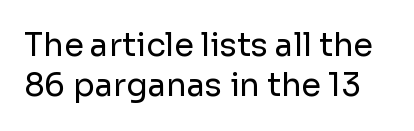
Q: Is the text bold? A: No.
Q: Is the text italic (slanted)? A: No, it is upright.
Q: Is the typeface a serif or a sans-serif typeface? A: Sans-serif.
Q: Is the text underlined? A: No.
Q: Is the spacing between letters normal or unusually wide? A: Normal.
Q: Is the spacing between lines tight, normal or loose? A: Normal.
Q: Width (condensed, normal, or wide)? A: Normal.
Q: Stroke contrast? A: Low.
Q: x-height? A: Medium.
Q: Monospaced? A: No.
